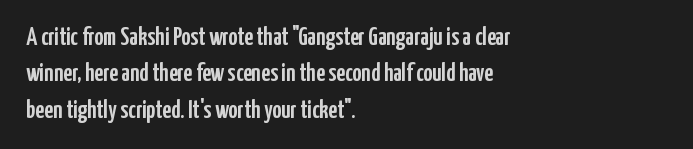
The image shows 25 px text type, upright; set left-aligned, normal line spacing (1.46x), normal letter spacing, not underlined.
